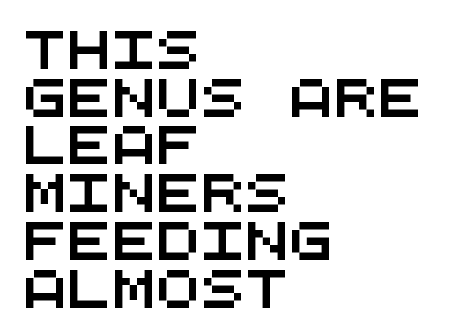
This sample uses a sans-serif face. Note the uniform advance width — an 'i' takes as much space as an 'm'. Notice how descenders clear the ascenders below comfortably — that's standard leading. Underline: absent.
